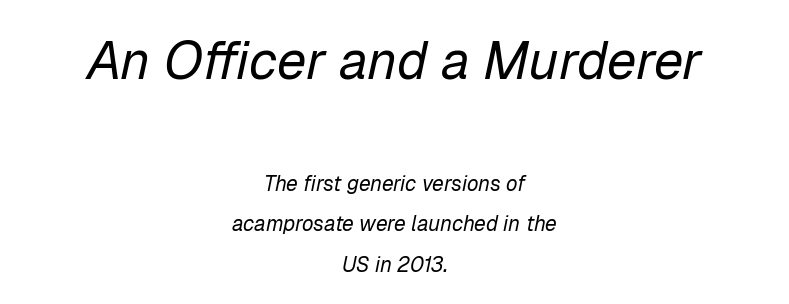
{"italic": "yes", "lean": "right", "slant_degrees": 12, "bold": "no", "weight": "regular", "width": "normal", "stroke_contrast": "low", "x_height": "medium", "monospaced": "no", "underline": "no", "align": "center", "line_spacing": "loose", "line_spacing_ratio": 1.92, "letter_spacing": "normal", "letter_spacing_em": 0.0, "larger_block": "first", "size_ratio": 2.52, "glyph_px": 53}
